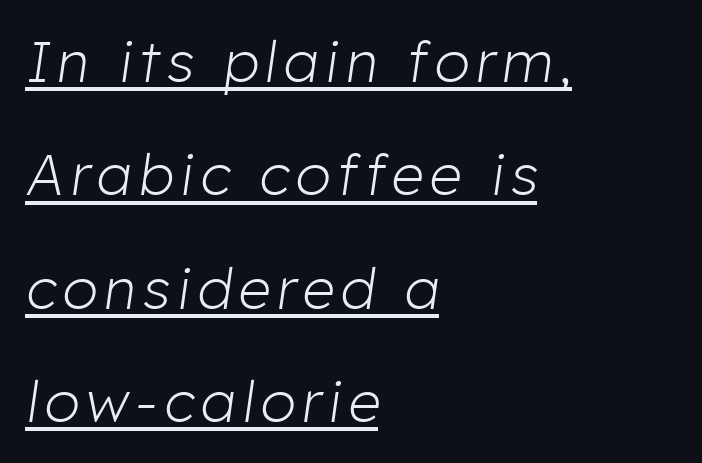
Quick note: interline space is abundant. Which margin do the lines hug? The left one — the right edge is uneven. Note the varied advance widths — an 'i' is clearly narrower than an 'm'. The typesetting does not lean heavy: it is not bold.
